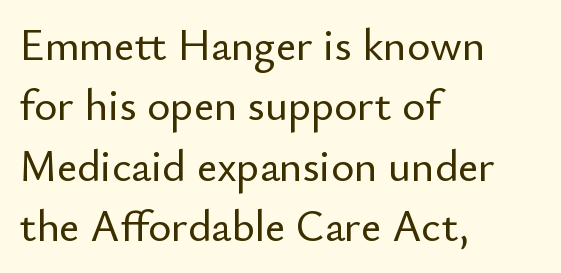
Is this a fixed-width face? No — the glyphs have proportional, varying widths. The rendering anchors every line to the left-hand side. A typesetter would label this face a sans. Interline gaps are of average width in this sample. There is no visible air inserted between adjacent glyphs.
